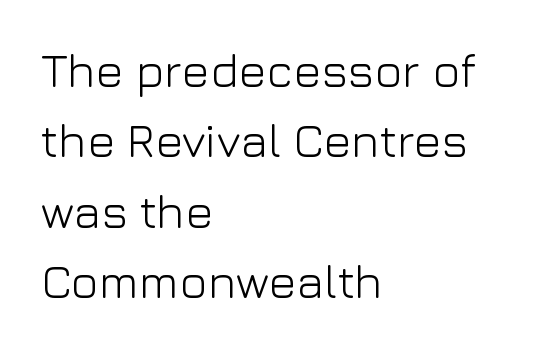
Q: Is the text bold? A: No.
Q: Is the text italic (slanted)? A: No, it is upright.
Q: Is the typeface a serif or a sans-serif typeface? A: Sans-serif.
Q: Is the text underlined? A: No.
Q: How is the paragraph aligned? A: Left-aligned.
Q: Is the spacing between letters normal or unusually wide? A: Normal.
Q: Is the spacing between lines tight, normal or loose? A: Normal.
Q: Width (condensed, normal, or wide)? A: Normal.
Q: Stroke contrast? A: Low.
Q: x-height? A: Medium.
Q: Monospaced? A: No.
